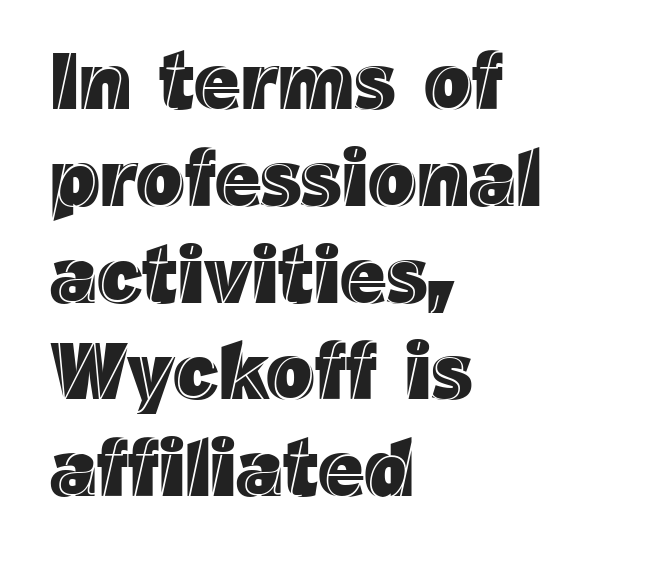
Is this a fixed-width face? No — the glyphs have proportional, varying widths. The rendering keeps characters at their native spacing. Caption: multi-line text, flush left, ragged right. When letters stand straight like this, we call the style roman or upright. A bare baseline throughout the passage.
